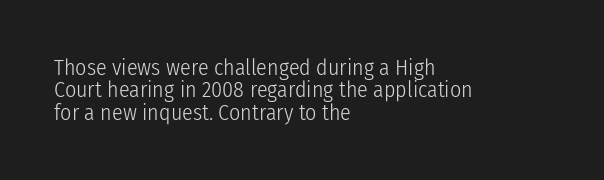
Plain, unruled lines of type. This sample is left-justified, so line endings fall wherever the words run out. Short note: letters normally spaced. Successive baselines arrive quickly, one right under another. This is roman type, the default non-slanted kind.
